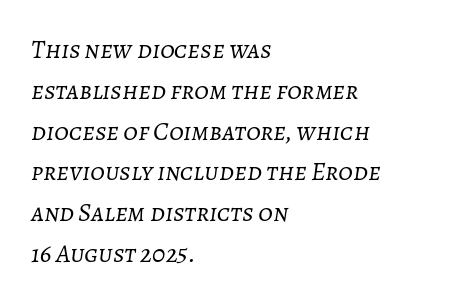
Q: Is the text bold? A: No.
Q: Is the text italic (slanted)? A: Yes, it leans right by about 7 degrees.
Q: Is the text underlined? A: No.
Q: How is the paragraph aligned? A: Left-aligned.
Q: Is the spacing between letters normal or unusually wide? A: Normal.
Q: Is the spacing between lines tight, normal or loose? A: Normal.
